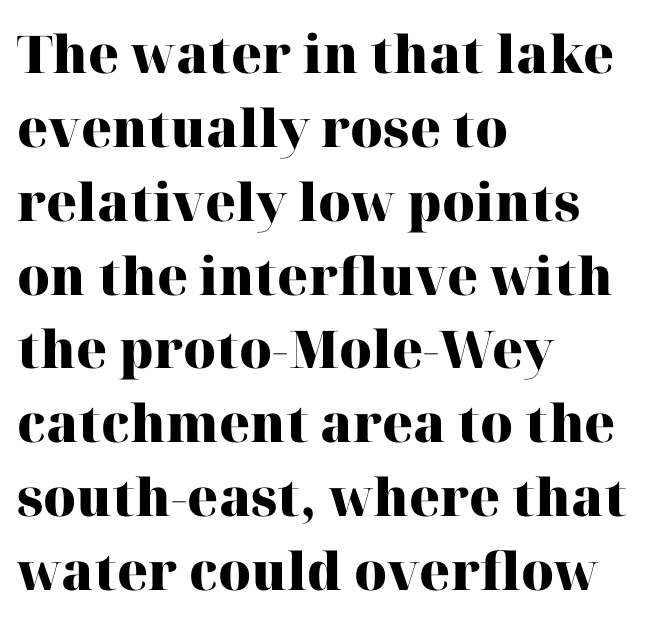
Q: Is the text bold? A: Yes.
Q: Is the text italic (slanted)? A: No, it is upright.
Q: Is the typeface a serif or a sans-serif typeface? A: Serif.
Q: Is the text underlined? A: No.
Q: How is the paragraph aligned? A: Left-aligned.
Q: Is the spacing between letters normal or unusually wide? A: Normal.
Q: Is the spacing between lines tight, normal or loose? A: Normal.
Q: Width (condensed, normal, or wide)? A: Normal.
Q: Stroke contrast? A: High.
Q: x-height? A: Medium.
Q: Monospaced? A: No.
